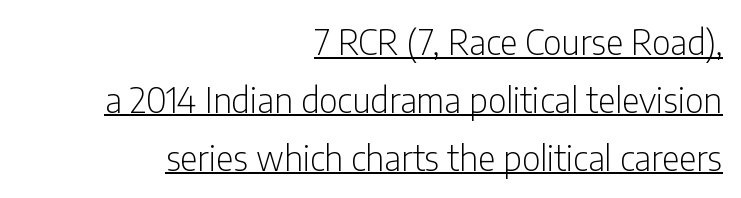
Nothing sits at the stroke ends, so this counts as sans-serif. Has an underline been added? It has. Unlike italic type, these characters show no tilt at all. This block has exactly the height ordinary leading produces. This sample has the flowing, uneven cadence of proportional lettering. The letters look calm and open, with moderate or lighter stems.
